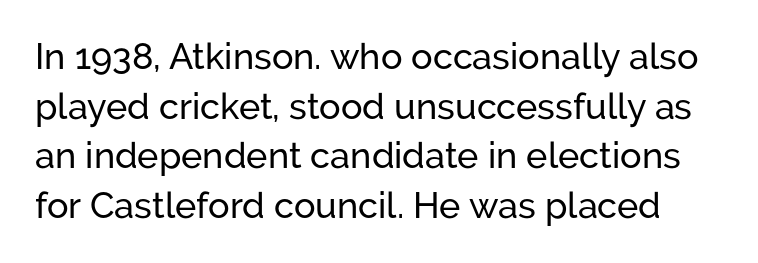
Q: Is the text italic (slanted)? A: No, it is upright.
Q: Is the typeface a serif or a sans-serif typeface? A: Sans-serif.
Q: Is the text underlined? A: No.
Q: Is the spacing between letters normal or unusually wide? A: Normal.
Q: Is the spacing between lines tight, normal or loose? A: Normal.
Q: Width (condensed, normal, or wide)? A: Normal.
Q: Stroke contrast? A: Low.
Q: x-height? A: Medium.
Q: Monospaced? A: No.
